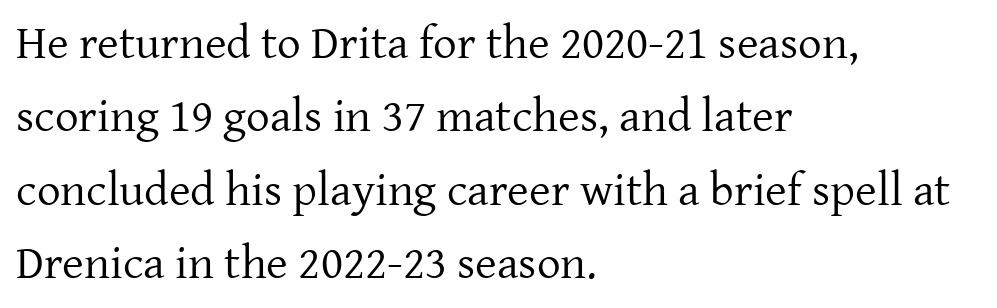
Honestly, there is no underline to notice here at all. Upright lettering throughout. The font sits on the lighter half of the weight spectrum, regular included. The face used here is proportionally spaced, like ordinary book or web type.
